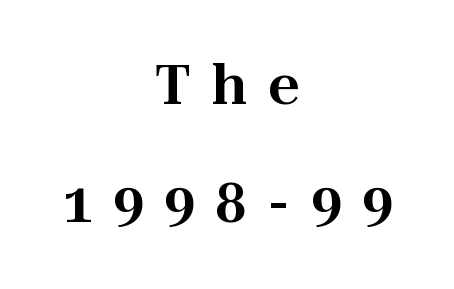
Q: Is the text italic (slanted)? A: No, it is upright.
Q: Is the typeface a serif or a sans-serif typeface? A: Serif.
Q: Is the text underlined? A: No.
Q: How is the paragraph aligned? A: Centered.
Q: Is the spacing between letters normal or unusually wide? A: Unusually wide.
Q: Is the spacing between lines tight, normal or loose? A: Loose.
Q: Width (condensed, normal, or wide)? A: Normal.
Q: Stroke contrast? A: High.
Q: x-height? A: Medium.
Q: Monospaced? A: No.
